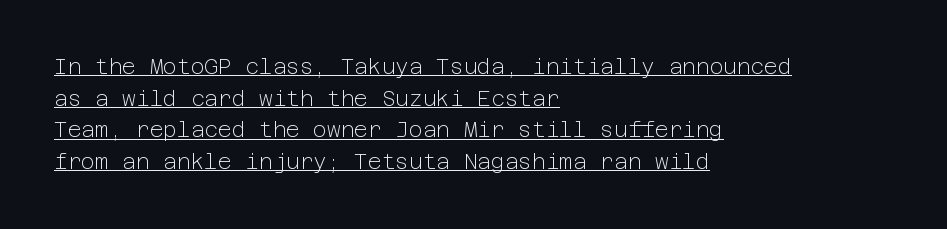
The image shows 21 px text type, upright; set left-aligned, normal line spacing (1.51x), normal letter spacing, underlined.
